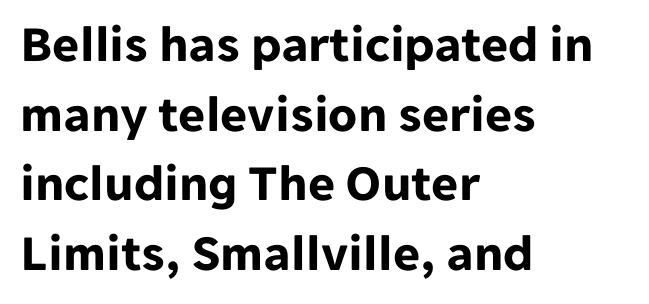
The image shows 52 px bold sans-serif type, upright; set left-aligned, normal line spacing (1.34x), normal letter spacing, not underlined; low stroke contrast and a medium x-height.
